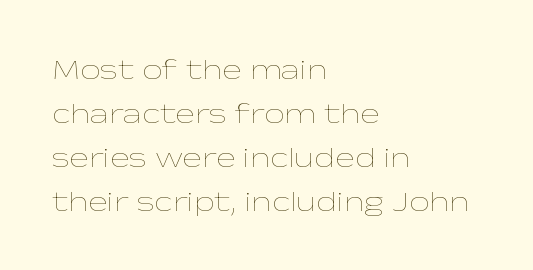
The image shows 29 px thin, wide type, upright; set left-aligned, normal line spacing (1.52x), normal letter spacing, not underlined; low stroke contrast and a medium x-height.
